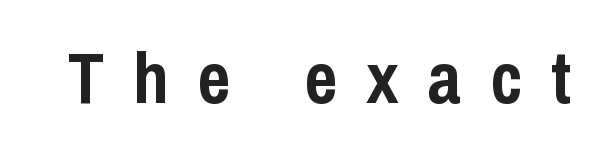
Descenders hang freely into open space. Strokes here are thick enough to call this a true bold. To sum up the face: it is a sans, with no serifs. This is the regular roman posture of the typeface. Think of a printed novel: that variable character pitch is what you see here. The letters are spread apart with noticeably loose tracking.
